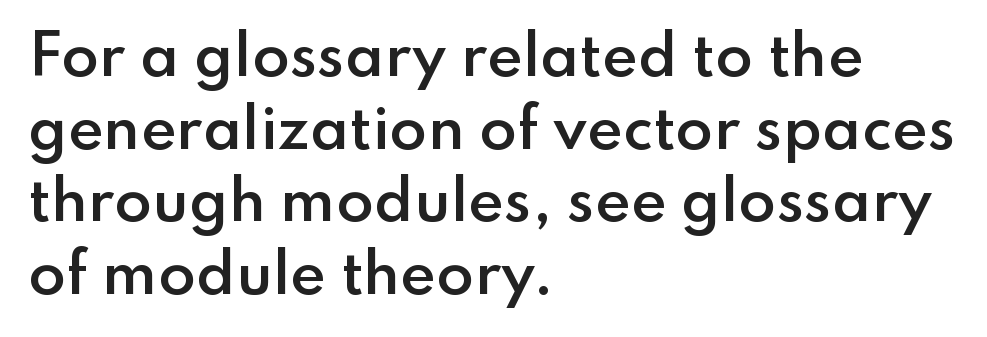
Q: Is the text bold? A: Semi-bold.
Q: Is the text italic (slanted)? A: No, it is upright.
Q: Is the typeface a serif or a sans-serif typeface? A: Sans-serif.
Q: Is the text underlined? A: No.
Q: How is the paragraph aligned? A: Left-aligned.
Q: Is the spacing between letters normal or unusually wide? A: Normal.
Q: Is the spacing between lines tight, normal or loose? A: Normal.
Q: Width (condensed, normal, or wide)? A: Normal.
Q: Stroke contrast? A: Low.
Q: x-height? A: Small.
Q: Monospaced? A: No.
